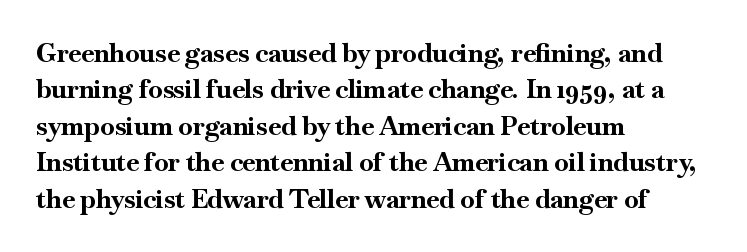
Q: Is the text bold? A: Yes.
Q: Is the text italic (slanted)? A: No, it is upright.
Q: Is the text underlined? A: No.
Q: How is the paragraph aligned? A: Left-aligned.
Q: Is the spacing between letters normal or unusually wide? A: Normal.
Q: Is the spacing between lines tight, normal or loose? A: Normal.
